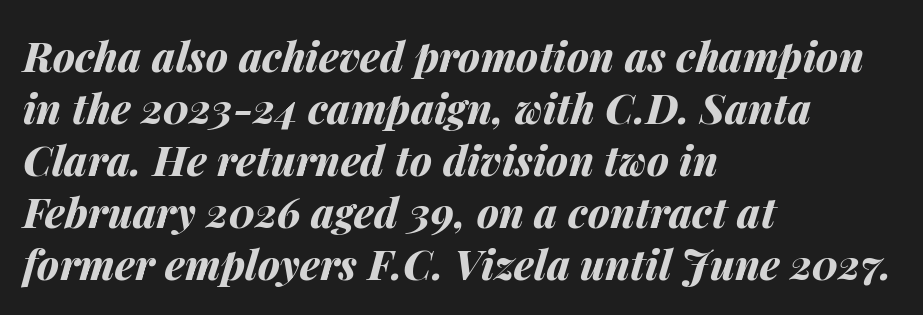
{"italic": "yes", "lean": "right", "slant_degrees": 14, "bold": "yes", "weight": "bold", "width": "normal", "stroke_contrast": "medium", "x_height": "medium", "monospaced": "no", "underline": "no", "align": "left", "line_spacing": "normal", "line_spacing_ratio": 1.27, "letter_spacing": "normal", "letter_spacing_em": 0.0, "glyph_px": 41}
